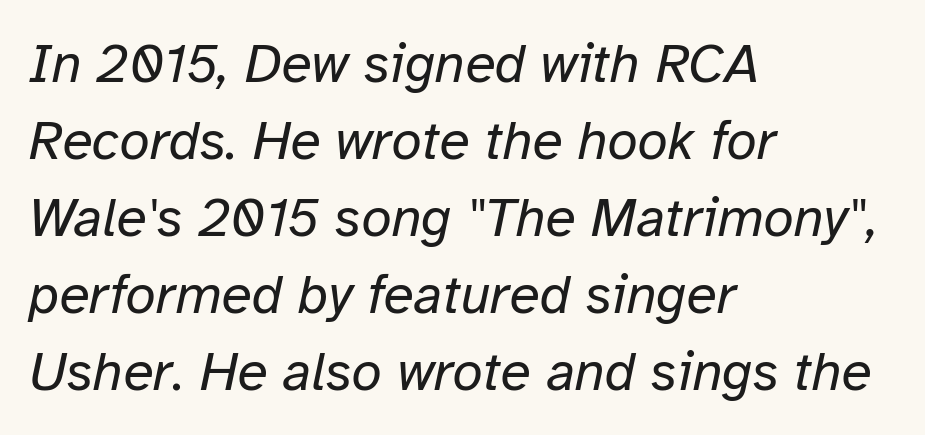
{"italic": "yes", "lean": "right", "slant_degrees": 12, "bold": "no", "weight": "regular", "width": "normal", "stroke_contrast": "low", "x_height": "medium", "monospaced": "no", "underline": "no", "align": "left", "line_spacing": "normal", "line_spacing_ratio": 1.4, "letter_spacing": "normal", "letter_spacing_em": 0.0, "glyph_px": 55}
